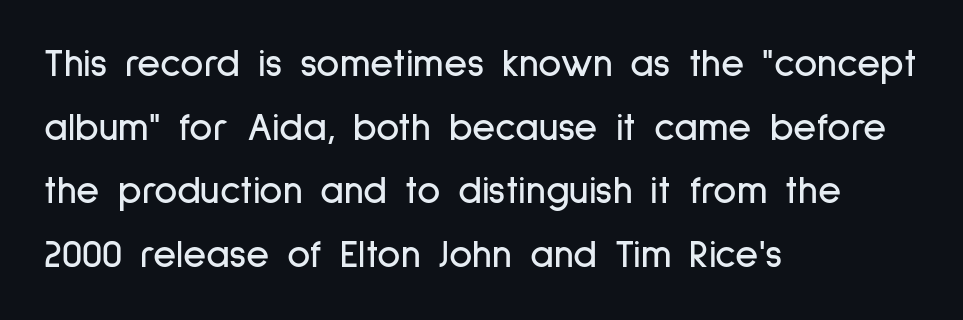
Q: Is the text italic (slanted)? A: No, it is upright.
Q: Is the typeface a serif or a sans-serif typeface? A: Sans-serif.
Q: Is the text underlined? A: No.
Q: How is the paragraph aligned? A: Left-aligned.
Q: Is the spacing between letters normal or unusually wide? A: Normal.
Q: Is the spacing between lines tight, normal or loose? A: Normal.
Q: Width (condensed, normal, or wide)? A: Condensed.
Q: Stroke contrast? A: Low.
Q: x-height? A: Medium.
Q: Monospaced? A: No.
